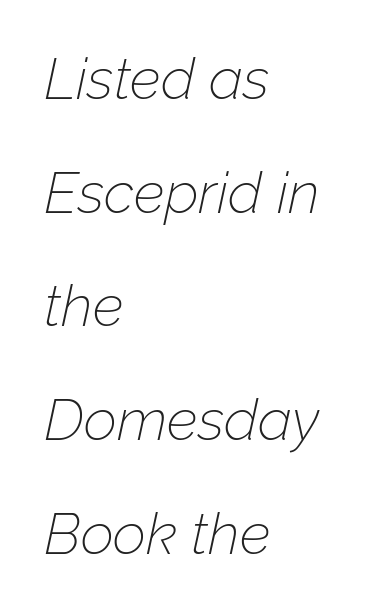
You could not count columns in this text — the font is proportionally spaced. This rendering uses left alignment, leaving the right contour irregular. Any mark beneath the type? The region is blank. Is the type slanted? Yes — the strokes lean at a clear angle.
